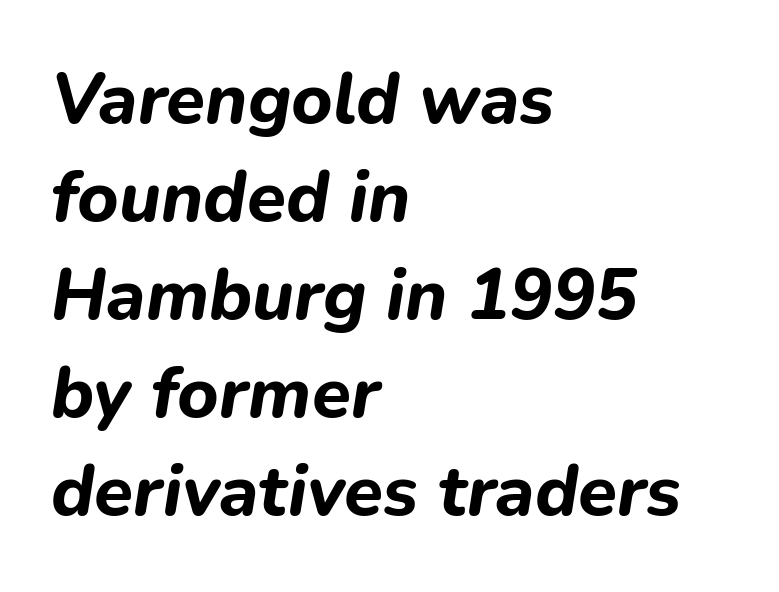
{"italic": "yes", "lean": "right", "slant_degrees": 9, "bold": "yes", "weight": "bold", "width": "normal", "stroke_contrast": "low", "x_height": "medium", "monospaced": "no", "underline": "no", "align": "left", "line_spacing": "normal", "line_spacing_ratio": 1.38, "letter_spacing": "normal", "letter_spacing_em": 0.0, "glyph_px": 71}
